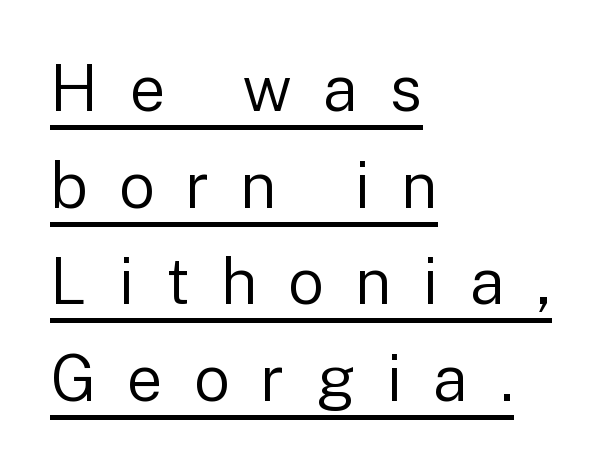
The image shows 64 px regular-weight sans-serif type, upright; set left-aligned, normal line spacing (1.51x), unusually wide letter spacing (+0.48 em), underlined; low stroke contrast and a medium x-height.
